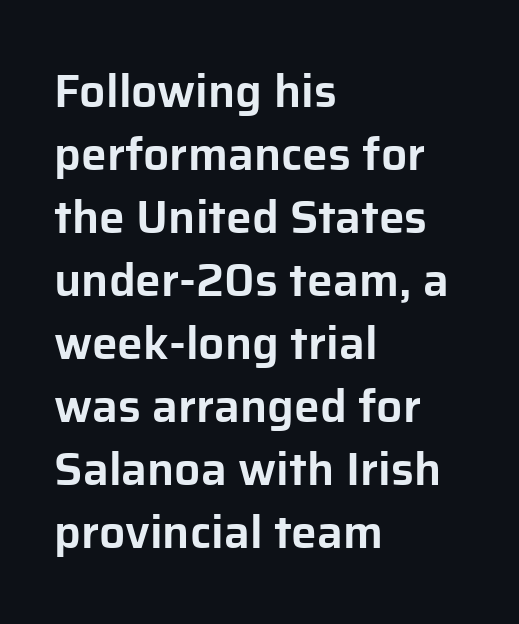
{"serif": "no", "italic": "no", "width": "normal", "stroke_contrast": "low", "x_height": "medium", "monospaced": "no", "underline": "no", "align": "left", "line_spacing": "normal", "line_spacing_ratio": 1.37, "letter_spacing": "normal", "letter_spacing_em": 0.0, "glyph_px": 46}
